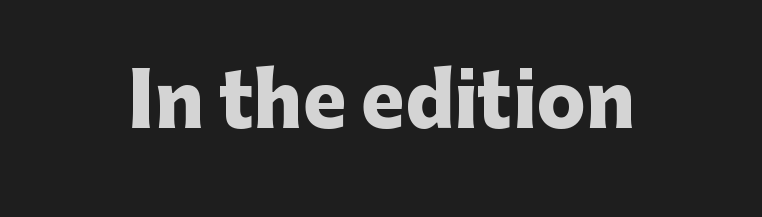
Tracking value appears to be zero — textbook default spacing. Unmarked baselines from the first word to the last. The lettering holds an erect, upright posture throughout. Heavy, bold letterforms. A typesetter would call this proportional, since set widths differ per character. What kind of face is this? One without serifs — a sans.
